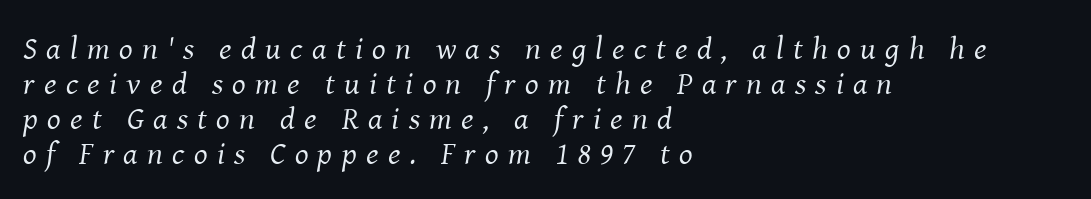
The image shows 32 px regular-weight serif type, italic (leaning right); set left-aligned, tight line spacing (1.09x), unusually wide letter spacing (+0.29 em), not underlined; medium stroke contrast and a medium x-height.
